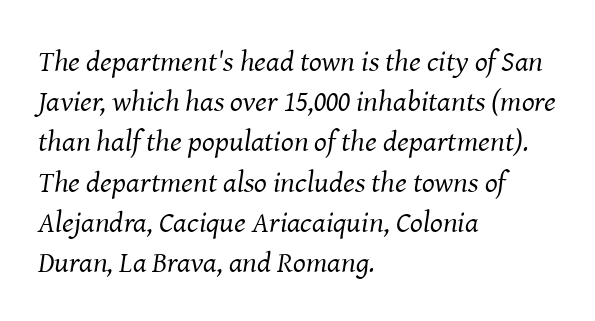
Q: Is the text bold? A: No.
Q: Is the text italic (slanted)? A: Yes, it leans right by about 8 degrees.
Q: Is the typeface a serif or a sans-serif typeface? A: Serif.
Q: Is the text underlined? A: No.
Q: How is the paragraph aligned? A: Left-aligned.
Q: Is the spacing between letters normal or unusually wide? A: Normal.
Q: Is the spacing between lines tight, normal or loose? A: Normal.
Q: Width (condensed, normal, or wide)? A: Normal.
Q: Stroke contrast? A: Medium.
Q: x-height? A: Medium.
Q: Monospaced? A: No.
